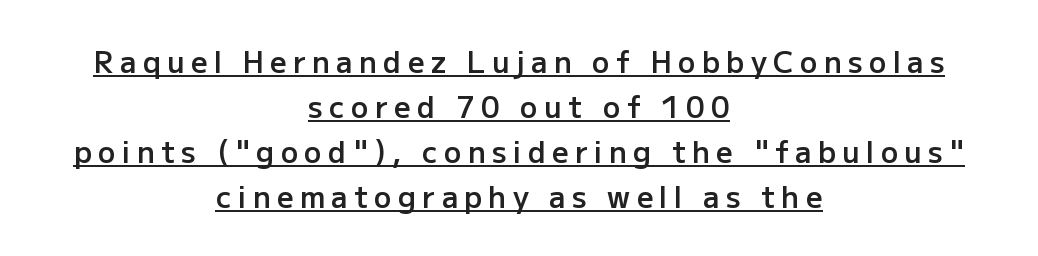
The image shows 29 px semibold sans-serif type, upright; set centered, normal line spacing (1.55x), unusually wide letter spacing (+0.22 em), underlined; low stroke contrast and a medium x-height.
